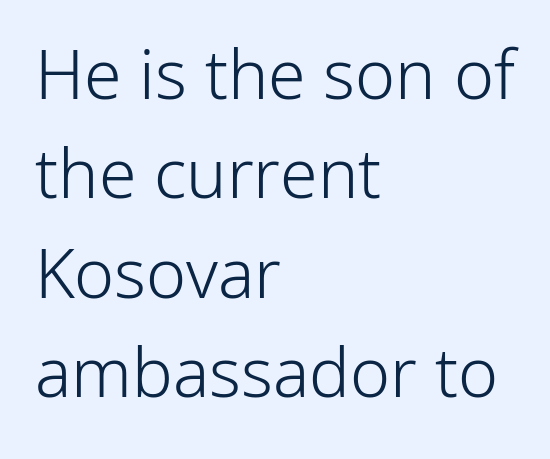
{"serif": "no", "italic": "no", "bold": "no", "weight": "light", "width": "normal", "stroke_contrast": "low", "x_height": "medium", "monospaced": "no", "underline": "no", "align": "left", "line_spacing": "normal", "line_spacing_ratio": 1.46, "letter_spacing": "normal", "letter_spacing_em": 0.0, "glyph_px": 68}
